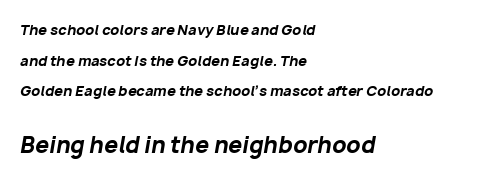
The image shows 22 px bold type, italic (leaning right); set left-aligned, loose line spacing (2.19x), normal letter spacing, not underlined; the second (bottom) block is 1.57x larger.
